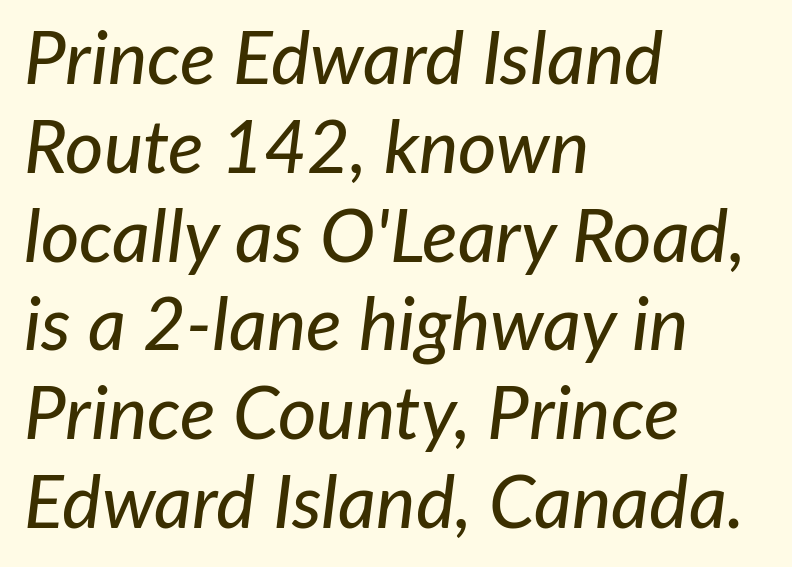
Q: Is the text italic (slanted)? A: Yes, it leans right by about 7 degrees.
Q: Is the text underlined? A: No.
Q: How is the paragraph aligned? A: Left-aligned.
Q: Is the spacing between letters normal or unusually wide? A: Normal.
Q: Width (condensed, normal, or wide)? A: Normal.
Q: Stroke contrast? A: Low.
Q: x-height? A: Medium.
Q: Monospaced? A: No.
